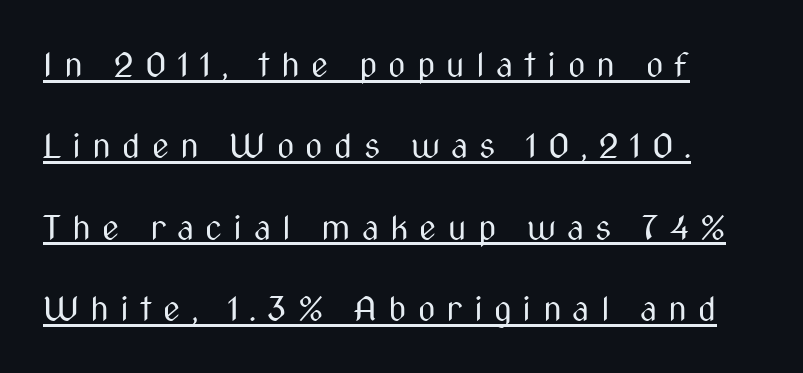
This is underlined copy, the kind a proofreader might mark for attention. The glyphs in this specimen are sans serif. Vertically, the passage feels expansive, rows floating well apart. These lines have a slow, spaced-out rhythm from letter to letter. Notice how the stems are strictly vertical — no italics here.
